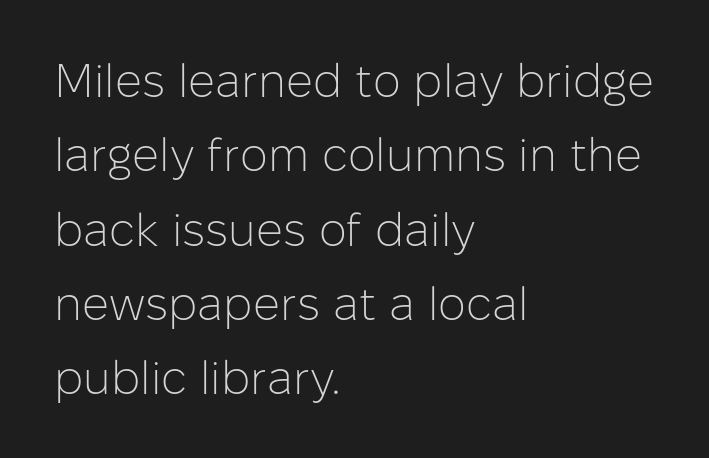
{"serif": "no", "italic": "no", "bold": "no", "weight": "light", "width": "normal", "stroke_contrast": "low", "x_height": "medium", "monospaced": "no", "underline": "no", "align": "left", "line_spacing": "normal", "line_spacing_ratio": 1.58, "letter_spacing": "normal", "letter_spacing_em": 0.0, "glyph_px": 47}
